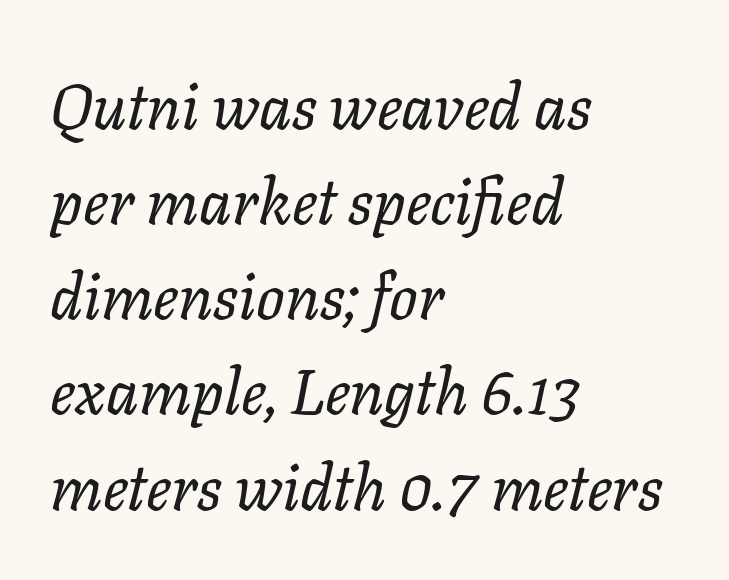
Inter-character spacing is left at the font's built-in metrics. Is this a fixed-width face? No — the glyphs have proportional, varying widths. Ink coverage per letter is moderate at most. Leading matches the norm, producing a regular column. Which margin do the lines hug? The left one — the right edge is uneven. Clear beneath every line of the passage.
